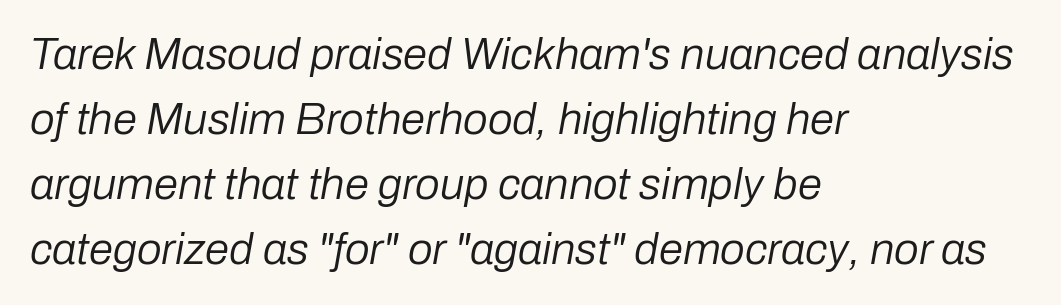
Q: Is the text bold? A: No.
Q: Is the text italic (slanted)? A: Yes, it leans right by about 10 degrees.
Q: Is the text underlined? A: No.
Q: How is the paragraph aligned? A: Left-aligned.
Q: Is the spacing between letters normal or unusually wide? A: Normal.
Q: Is the spacing between lines tight, normal or loose? A: Normal.
Q: Width (condensed, normal, or wide)? A: Normal.
Q: Stroke contrast? A: Low.
Q: x-height? A: Medium.
Q: Monospaced? A: No.
